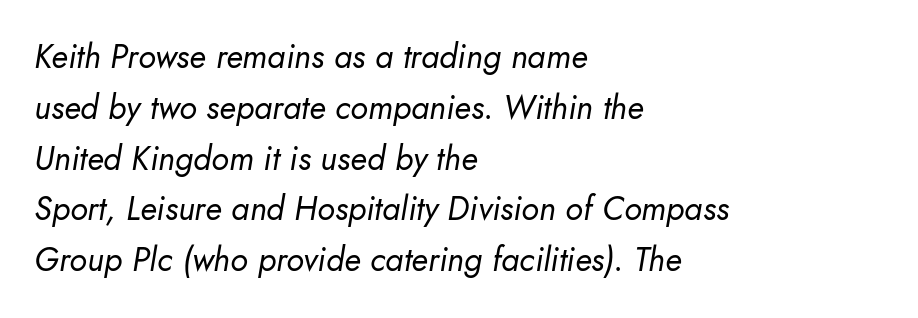
The image shows 33 px regular-weight type, italic (leaning right); set left-aligned, normal line spacing (1.54x), normal letter spacing, not underlined; low stroke contrast and a small x-height.
